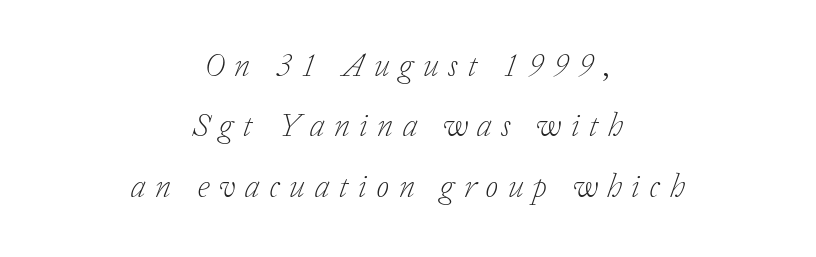
Character widths vary here, with narrow letters taking less room than wide ones. The letterforms sit at book weight or below. Does the type have serifs? Yes, each stem ends in a small foot. A typesetter would call this heavily tracked-out type.
